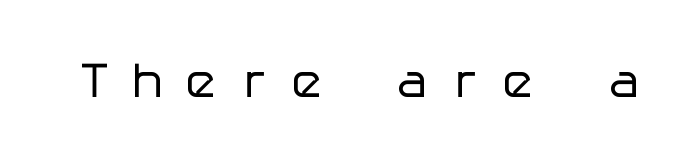
Q: Is the text bold? A: No.
Q: Is the text italic (slanted)? A: No, it is upright.
Q: Is the typeface a serif or a sans-serif typeface? A: Sans-serif.
Q: Is the text underlined? A: No.
Q: Is the spacing between letters normal or unusually wide? A: Unusually wide.
Q: Width (condensed, normal, or wide)? A: Normal.
Q: Stroke contrast? A: Low.
Q: x-height? A: Medium.
